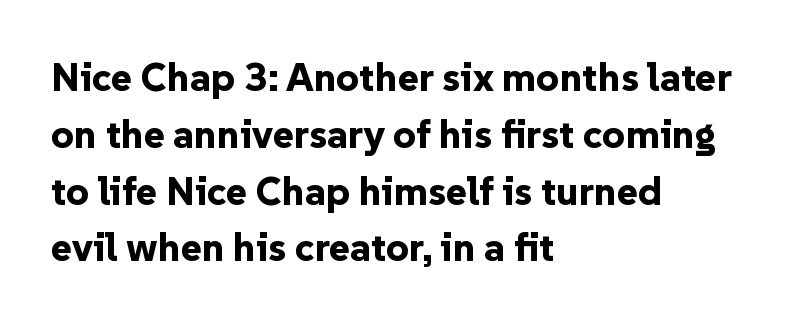
{"serif": "no", "italic": "no", "bold": "yes", "weight": "bold", "width": "normal", "stroke_contrast": "low", "x_height": "medium", "monospaced": "no", "underline": "no", "align": "left", "line_spacing": "normal", "line_spacing_ratio": 1.42, "letter_spacing": "normal", "letter_spacing_em": 0.0, "glyph_px": 40}
